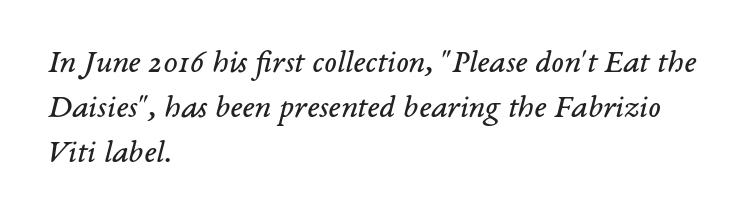
{"serif": "yes", "italic": "yes", "lean": "right", "slant_degrees": 14, "bold": "no", "weight": "regular", "width": "normal", "stroke_contrast": "low", "x_height": "medium", "monospaced": "no", "underline": "no", "align": "left", "line_spacing": "normal", "line_spacing_ratio": 1.36, "letter_spacing": "normal", "letter_spacing_em": 0.0, "glyph_px": 33}
